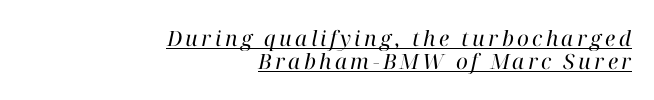
The image shows 21 px text type, italic (leaning right); set right-aligned, tight line spacing (1.11x), underlined.
